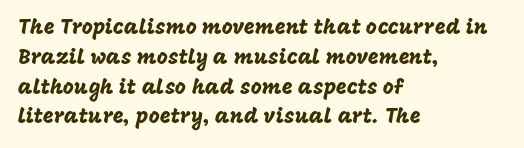
Q: Is the text italic (slanted)? A: Yes.
Q: Is the text underlined? A: No.
Q: How is the paragraph aligned? A: Left-aligned.
Q: Is the spacing between letters normal or unusually wide? A: Normal.
Q: Is the spacing between lines tight, normal or loose? A: Normal.
